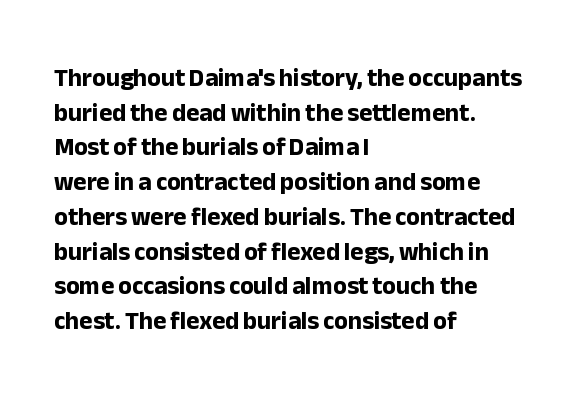
{"italic": "no", "bold": "yes", "underline": "no", "align": "left", "line_spacing": "normal", "line_spacing_ratio": 1.39, "letter_spacing": "normal", "letter_spacing_em": 0.0, "glyph_px": 25}
